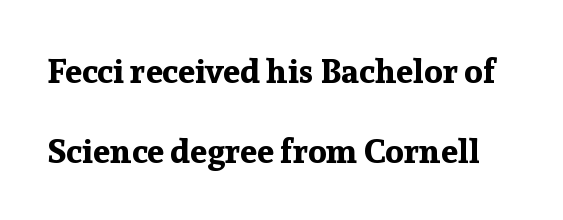
The image shows 34 px bold serif type, upright; set loose line spacing (2.34x), normal letter spacing, not underlined; low stroke contrast and a medium x-height.
